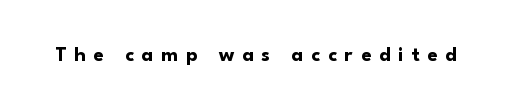
{"italic": "no", "bold": "yes", "underline": "no", "letter_spacing": "wide", "letter_spacing_em": 0.37, "glyph_px": 21}
